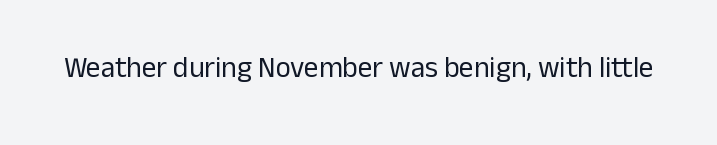
Does the lettering tilt? It doesn't — this is upright. Here the designer chose a conventional face with non-uniform glyph widths. Unmarked baselines from the first word to the last. Look at the tracking — it's just the regular setting, nothing added.
